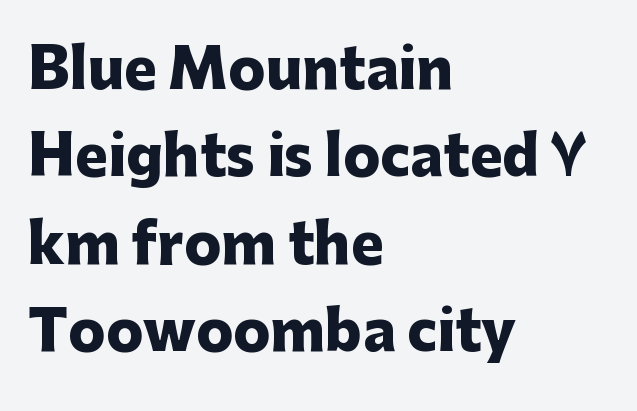
Q: Is the text bold? A: Yes.
Q: Is the text italic (slanted)? A: No, it is upright.
Q: Is the typeface a serif or a sans-serif typeface? A: Sans-serif.
Q: Is the text underlined? A: No.
Q: How is the paragraph aligned? A: Left-aligned.
Q: Is the spacing between letters normal or unusually wide? A: Normal.
Q: Is the spacing between lines tight, normal or loose? A: Normal.
Q: Width (condensed, normal, or wide)? A: Normal.
Q: Stroke contrast? A: Low.
Q: x-height? A: Medium.
Q: Monospaced? A: No.
